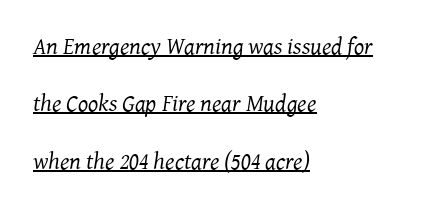
Q: Is the text bold? A: No.
Q: Is the text italic (slanted)? A: Yes, it leans right by about 7 degrees.
Q: Is the text underlined? A: Yes.
Q: How is the paragraph aligned? A: Left-aligned.
Q: Is the spacing between letters normal or unusually wide? A: Normal.
Q: Is the spacing between lines tight, normal or loose? A: Loose.
